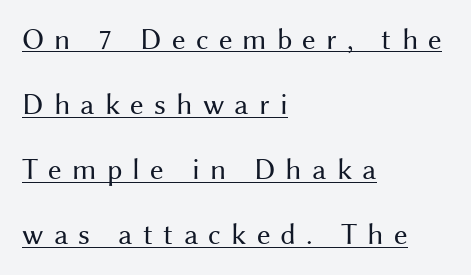
Q: Is the text bold? A: No.
Q: Is the text italic (slanted)? A: No, it is upright.
Q: Is the typeface a serif or a sans-serif typeface? A: Sans-serif.
Q: Is the text underlined? A: Yes.
Q: How is the paragraph aligned? A: Left-aligned.
Q: Is the spacing between letters normal or unusually wide? A: Unusually wide.
Q: Is the spacing between lines tight, normal or loose? A: Loose.
Q: Width (condensed, normal, or wide)? A: Normal.
Q: Stroke contrast? A: Medium.
Q: x-height? A: Medium.
Q: Monospaced? A: No.
